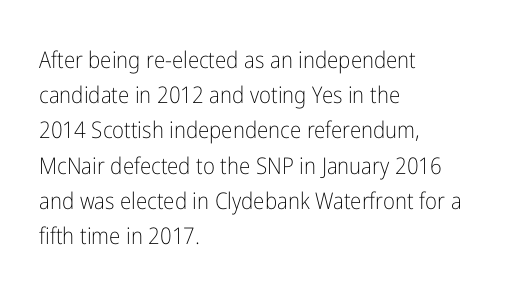
Q: Is the text bold? A: No.
Q: Is the text italic (slanted)? A: No, it is upright.
Q: Is the text underlined? A: No.
Q: How is the paragraph aligned? A: Left-aligned.
Q: Is the spacing between letters normal or unusually wide? A: Normal.
Q: Is the spacing between lines tight, normal or loose? A: Normal.
